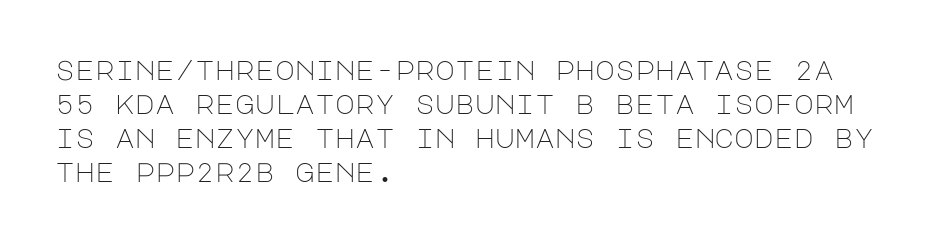
The image shows 27 px text type, upright; set left-aligned, normal line spacing (1.26x), normal letter spacing, not underlined.
